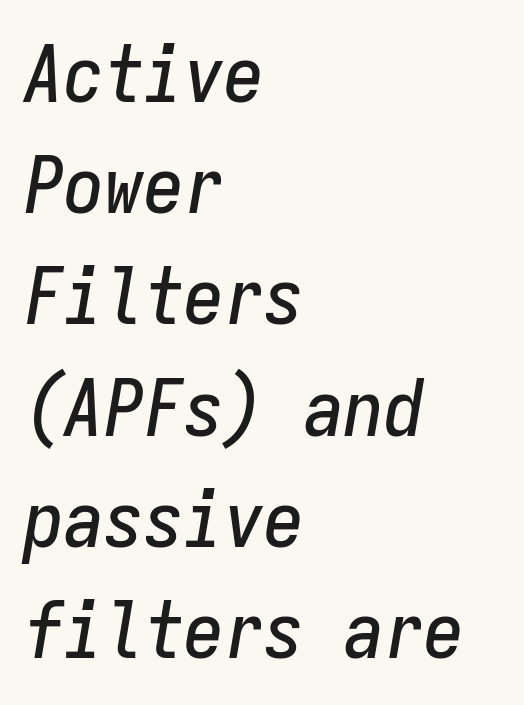
The gap between lines stays unmarked. The face used here has a pronounced slope to its letters. Inter-character spacing is left at the font's built-in metrics. Casual observation: everything's shoved over to the left.
